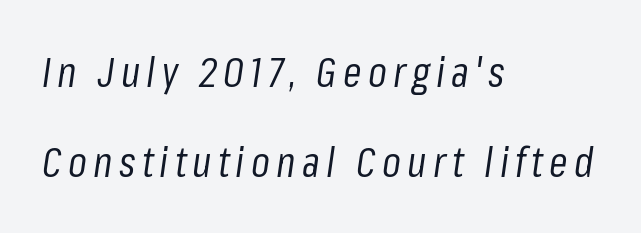
Q: Is the text bold? A: No.
Q: Is the text italic (slanted)? A: Yes, it leans right by about 8 degrees.
Q: Is the text underlined? A: No.
Q: How is the paragraph aligned? A: Left-aligned.
Q: Is the spacing between lines tight, normal or loose? A: Loose.
Q: Width (condensed, normal, or wide)? A: Condensed.
Q: Stroke contrast? A: Low.
Q: x-height? A: Medium.
Q: Monospaced? A: No.
